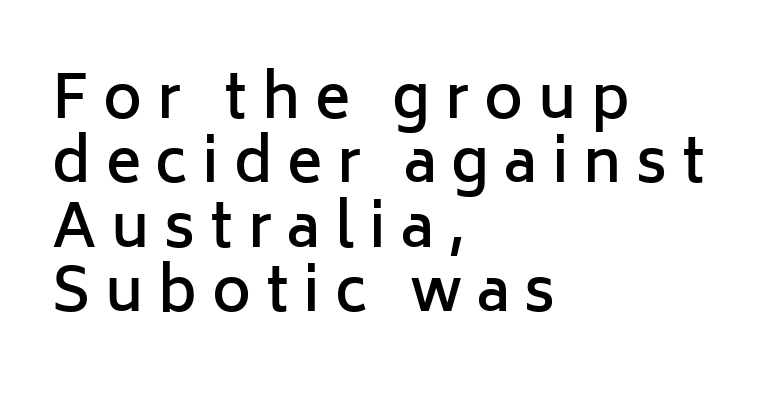
Q: Is the text bold? A: Semi-bold.
Q: Is the text italic (slanted)? A: No, it is upright.
Q: Is the typeface a serif or a sans-serif typeface? A: Sans-serif.
Q: Is the text underlined? A: No.
Q: How is the paragraph aligned? A: Left-aligned.
Q: Is the spacing between letters normal or unusually wide? A: Unusually wide.
Q: Is the spacing between lines tight, normal or loose? A: Tight.
Q: Width (condensed, normal, or wide)? A: Normal.
Q: Stroke contrast? A: Low.
Q: x-height? A: Medium.
Q: Monospaced? A: No.
